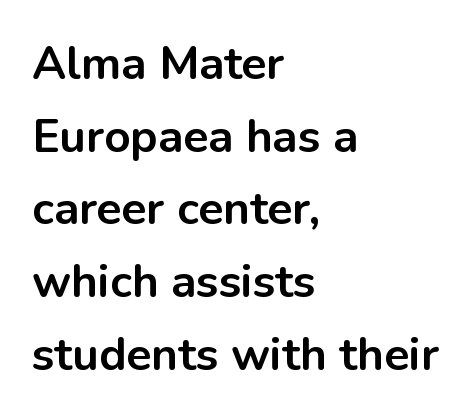
Character widths vary here, with narrow letters taking less room than wide ones. Letterform terminals end flat and unadorned throughout the passage. This sample uses plain, unmodified letter spacing. The passage shown is emphatically bold.
